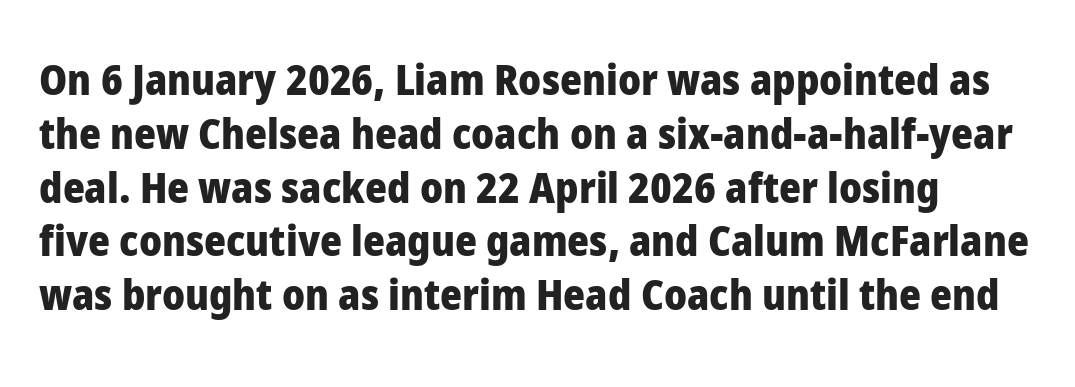
Q: Is the text bold? A: Yes.
Q: Is the text italic (slanted)? A: No, it is upright.
Q: Is the typeface a serif or a sans-serif typeface? A: Sans-serif.
Q: Is the text underlined? A: No.
Q: Is the spacing between letters normal or unusually wide? A: Normal.
Q: Is the spacing between lines tight, normal or loose? A: Normal.
Q: Width (condensed, normal, or wide)? A: Normal.
Q: Stroke contrast? A: Low.
Q: x-height? A: Medium.
Q: Monospaced? A: No.
